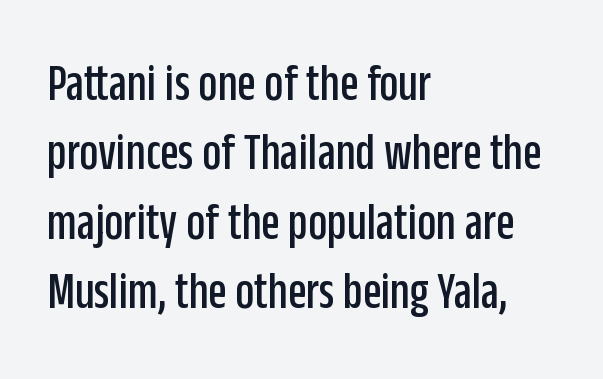
Q: Is the text italic (slanted)? A: No, it is upright.
Q: Is the typeface a serif or a sans-serif typeface? A: Sans-serif.
Q: Is the text underlined? A: No.
Q: How is the paragraph aligned? A: Left-aligned.
Q: Is the spacing between letters normal or unusually wide? A: Normal.
Q: Is the spacing between lines tight, normal or loose? A: Normal.
Q: Width (condensed, normal, or wide)? A: Condensed.
Q: Stroke contrast? A: Low.
Q: x-height? A: Large.
Q: Monospaced? A: No.
